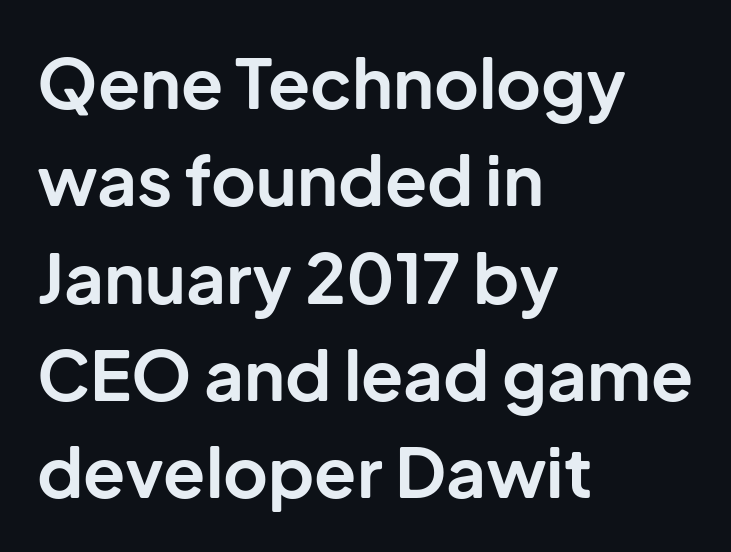
Is there any slant? The stems are plumb. A dark, heavy texture on the line: the type is bold. Examine the stroke ends and you'll find no serifs. The paragraph has a hard left edge and a soft right edge. Think of a printed novel: that variable character pitch is what you see here.
